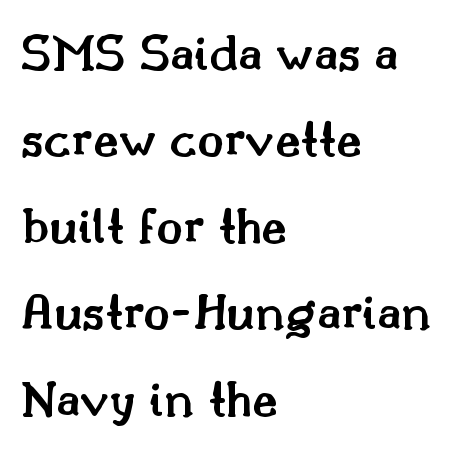
Q: Is the text bold? A: Semi-bold.
Q: Is the text italic (slanted)? A: No, it is upright.
Q: Is the typeface a serif or a sans-serif typeface? A: Serif.
Q: Is the text underlined? A: No.
Q: How is the paragraph aligned? A: Left-aligned.
Q: Is the spacing between letters normal or unusually wide? A: Normal.
Q: Is the spacing between lines tight, normal or loose? A: Normal.
Q: Width (condensed, normal, or wide)? A: Normal.
Q: Stroke contrast? A: Medium.
Q: x-height? A: Small.
Q: Monospaced? A: No.
